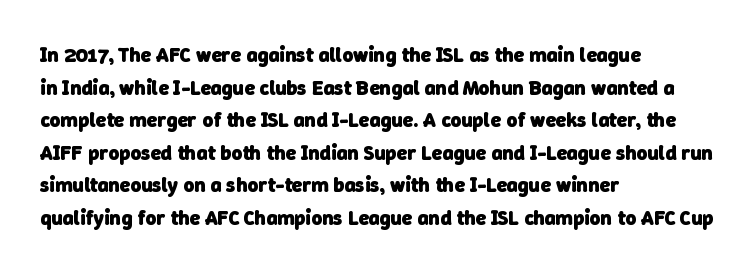
{"bold": "yes", "underline": "no", "align": "left", "line_spacing": "normal", "line_spacing_ratio": 1.55, "letter_spacing": "normal", "letter_spacing_em": 0.0, "glyph_px": 21}
